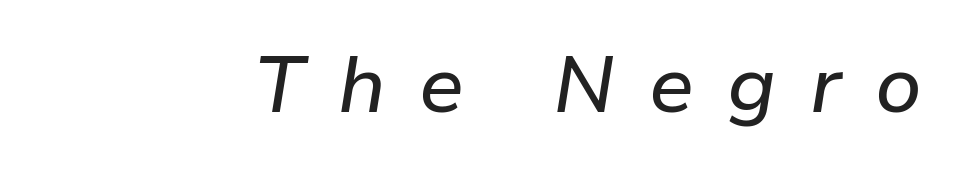
Q: Is the text italic (slanted)? A: Yes, it leans right by about 9 degrees.
Q: Is the text underlined? A: No.
Q: How is the paragraph aligned? A: Right-aligned.
Q: Is the spacing between letters normal or unusually wide? A: Unusually wide.
Q: Width (condensed, normal, or wide)? A: Normal.
Q: Stroke contrast? A: Low.
Q: x-height? A: Medium.
Q: Monospaced? A: No.
